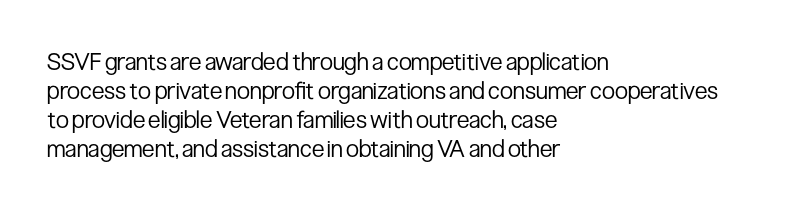
The image shows 24 px text type, upright; set left-aligned, line spacing 1.21x, normal letter spacing, not underlined.
